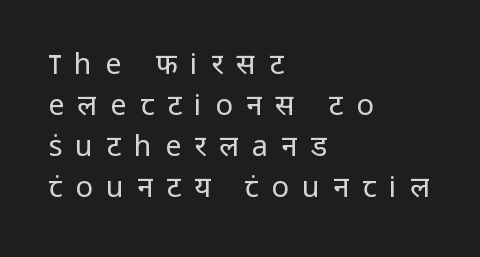
Q: Is the text bold? A: No.
Q: Is the text italic (slanted)? A: No, it is upright.
Q: Is the typeface a serif or a sans-serif typeface? A: Sans-serif.
Q: Is the text underlined? A: No.
Q: How is the paragraph aligned? A: Left-aligned.
Q: Is the spacing between letters normal or unusually wide? A: Unusually wide.
Q: Is the spacing between lines tight, normal or loose? A: Normal.
Q: Width (condensed, normal, or wide)? A: Normal.
Q: Stroke contrast? A: Low.
Q: x-height? A: Medium.
Q: Monospaced? A: No.
